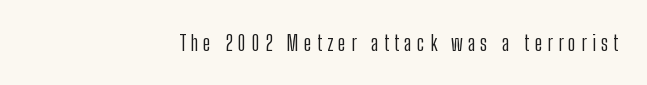
Q: Is the text bold? A: No.
Q: Is the text italic (slanted)? A: No, it is upright.
Q: Is the text underlined? A: No.
Q: How is the paragraph aligned? A: Right-aligned.
Q: Is the spacing between letters normal or unusually wide? A: Unusually wide.
